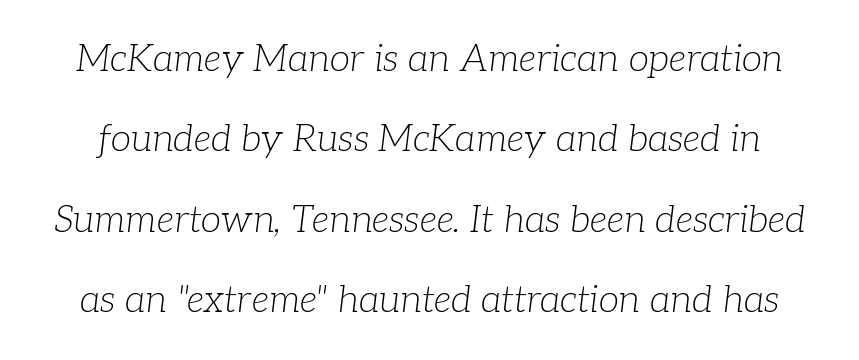
Q: Is the text bold? A: No.
Q: Is the text italic (slanted)? A: Yes, it leans right by about 7 degrees.
Q: Is the typeface a serif or a sans-serif typeface? A: Serif.
Q: Is the text underlined? A: No.
Q: Is the spacing between letters normal or unusually wide? A: Normal.
Q: Is the spacing between lines tight, normal or loose? A: Loose.
Q: Width (condensed, normal, or wide)? A: Normal.
Q: Stroke contrast? A: Low.
Q: x-height? A: Medium.
Q: Monospaced? A: No.
